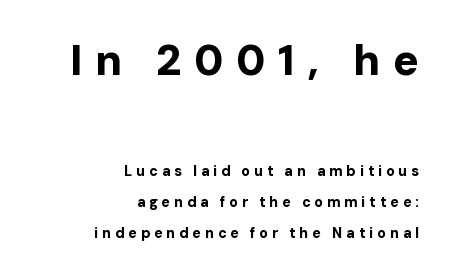
The image shows 43 px bold sans-serif type, upright; set right-aligned, loose line spacing (2.22x), unusually wide letter spacing (+0.28 em), not underlined; the first (top) block is 3.07x larger; low stroke contrast and a medium x-height.
